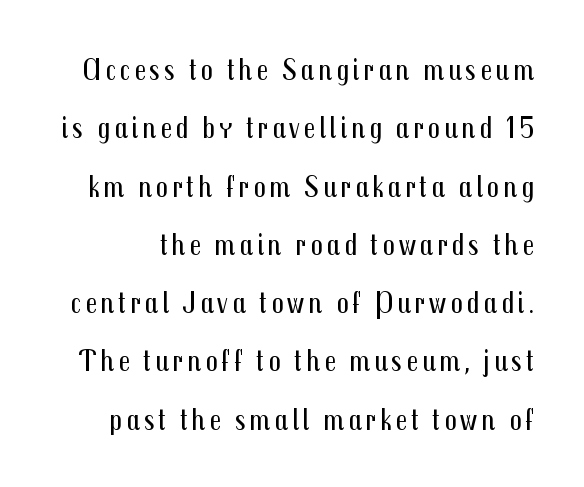
Q: Is the text bold? A: No.
Q: Is the text italic (slanted)? A: No, it is upright.
Q: Is the typeface a serif or a sans-serif typeface? A: Sans-serif.
Q: Is the text underlined? A: No.
Q: Width (condensed, normal, or wide)? A: Condensed.
Q: Stroke contrast? A: Medium.
Q: x-height? A: Medium.
Q: Monospaced? A: No.
